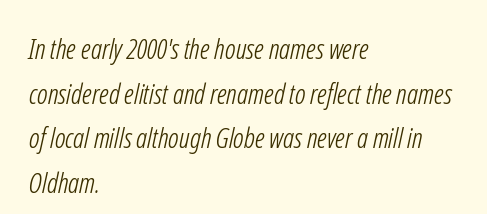
{"serif": "no", "bold": "no", "weight": "light", "width": "condensed", "stroke_contrast": "low", "x_height": "medium", "monospaced": "no", "underline": "no", "align": "left", "line_spacing": "normal", "line_spacing_ratio": 1.59, "letter_spacing": "normal", "letter_spacing_em": 0.0, "glyph_px": 28}
